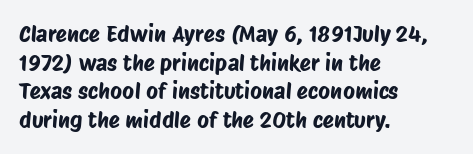
Teacher's note: observe the even left margin — that is flush-left alignment. Students, observe: this is what conventionally led text looks like. A clean baseline with only descenders dipping below it. Each word holds together tightly as a unit, with standard inter-letter gaps.
